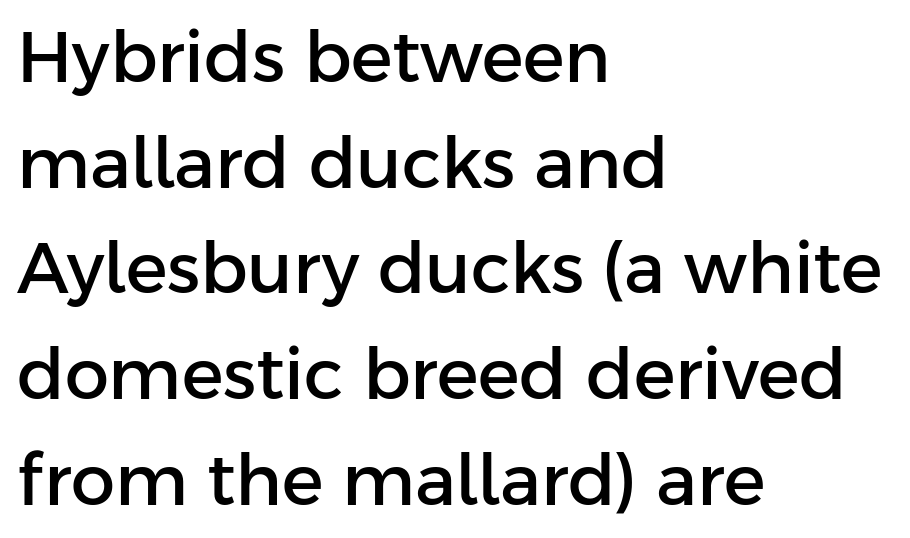
Q: Is the text italic (slanted)? A: No, it is upright.
Q: Is the typeface a serif or a sans-serif typeface? A: Sans-serif.
Q: Is the text underlined? A: No.
Q: How is the paragraph aligned? A: Left-aligned.
Q: Is the spacing between letters normal or unusually wide? A: Normal.
Q: Is the spacing between lines tight, normal or loose? A: Normal.
Q: Width (condensed, normal, or wide)? A: Normal.
Q: Stroke contrast? A: Low.
Q: x-height? A: Medium.
Q: Monospaced? A: No.
